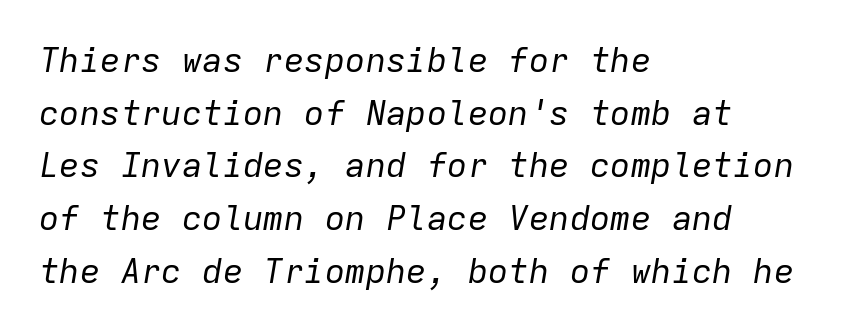
{"italic": "yes", "lean": "right", "slant_degrees": 9, "bold": "no", "weight": "regular", "width": "normal", "stroke_contrast": "low", "x_height": "medium", "monospaced": "yes", "underline": "no", "align": "left", "line_spacing": "normal", "line_spacing_ratio": 1.55, "letter_spacing": "normal", "letter_spacing_em": 0.0, "glyph_px": 34}
